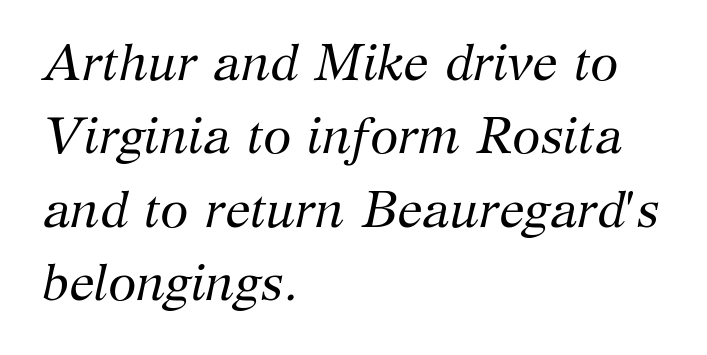
{"serif": "yes", "italic": "yes", "lean": "right", "slant_degrees": 12, "bold": "no", "weight": "regular", "width": "normal", "stroke_contrast": "medium", "x_height": "medium", "monospaced": "no", "underline": "no", "align": "left", "line_spacing": "normal", "line_spacing_ratio": 1.44, "letter_spacing": "normal", "letter_spacing_em": 0.0, "glyph_px": 51}
